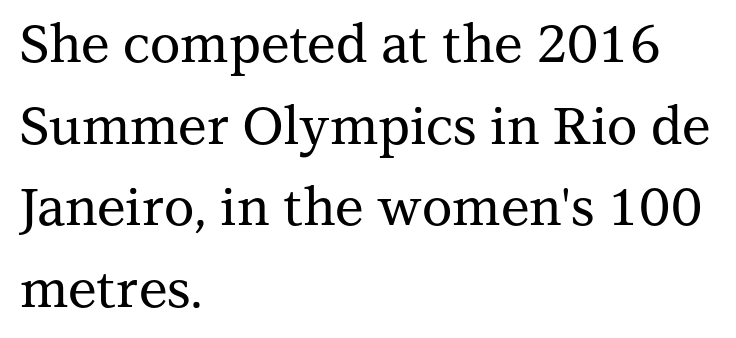
{"serif": "yes", "italic": "no", "width": "normal", "stroke_contrast": "medium", "x_height": "medium", "monospaced": "no", "underline": "no", "align": "left", "line_spacing": "normal", "line_spacing_ratio": 1.57, "letter_spacing": "normal", "letter_spacing_em": 0.0, "glyph_px": 52}
